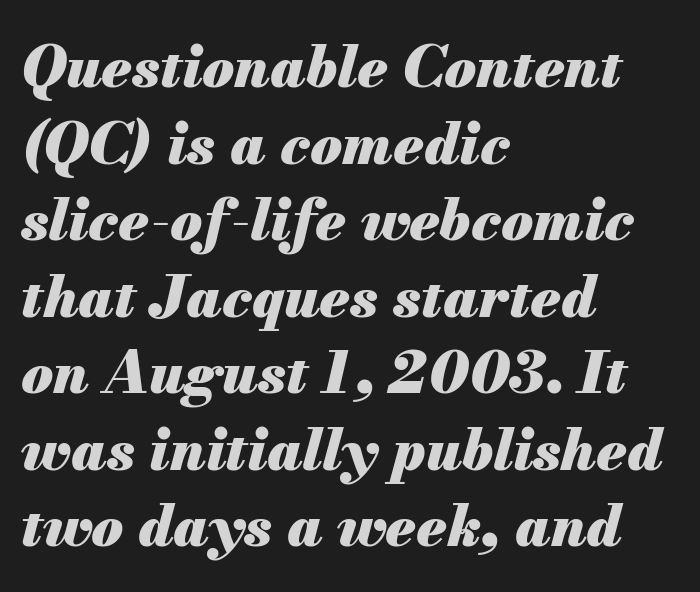
{"italic": "yes", "lean": "right", "slant_degrees": 13, "bold": "yes", "weight": "heavy", "width": "normal", "stroke_contrast": "medium", "x_height": "small", "monospaced": "no", "underline": "no", "align": "left", "line_spacing": "normal", "line_spacing_ratio": 1.32, "letter_spacing": "normal", "letter_spacing_em": 0.0, "glyph_px": 58}
